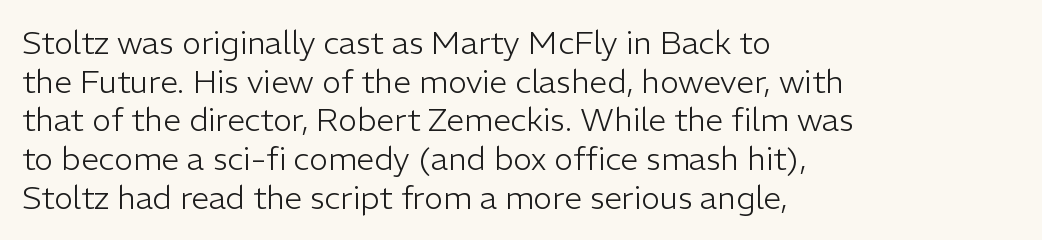
{"serif": "no", "italic": "no", "bold": "no", "weight": "light", "width": "normal", "stroke_contrast": "low", "x_height": "medium", "monospaced": "no", "underline": "no", "align": "left", "line_spacing_ratio": 1.21, "letter_spacing": "normal", "letter_spacing_em": 0.0, "glyph_px": 32}
